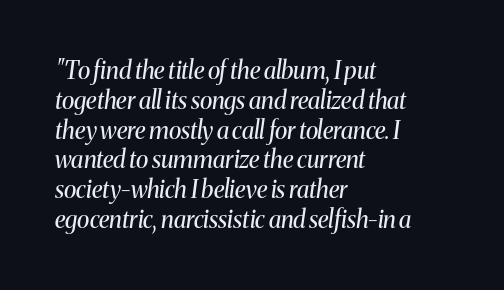
Type without underlining. Summary of weight: not heavy and not bold. These lines were composed using italics. What stands out about the letter spacing? Nothing — it is the standard amount.
